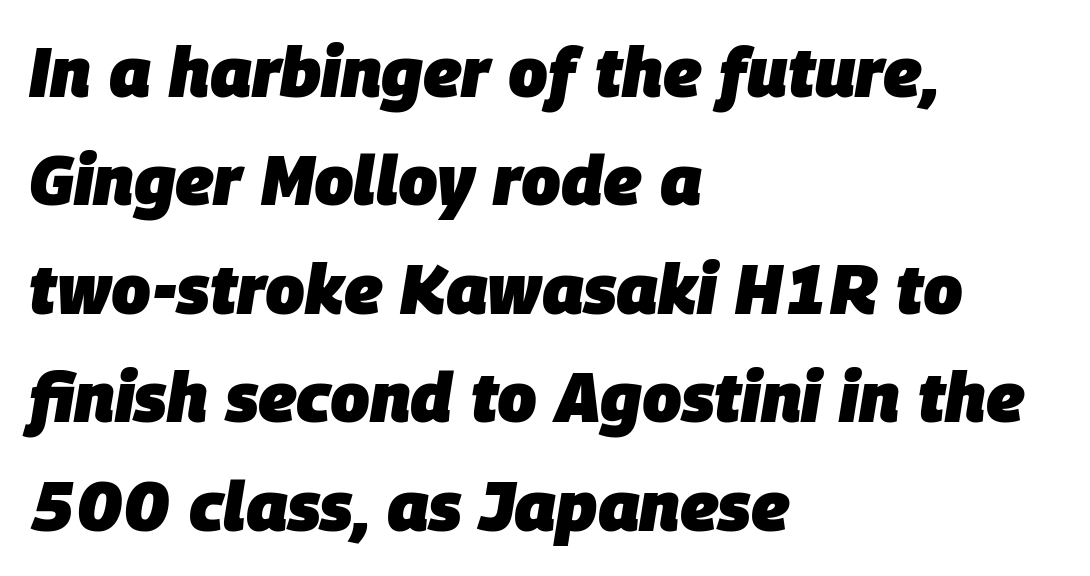
Q: Is the text bold? A: Yes.
Q: Is the text italic (slanted)? A: Yes, it leans right by about 9 degrees.
Q: Is the text underlined? A: No.
Q: How is the paragraph aligned? A: Left-aligned.
Q: Is the spacing between letters normal or unusually wide? A: Normal.
Q: Is the spacing between lines tight, normal or loose? A: Normal.
Q: Width (condensed, normal, or wide)? A: Normal.
Q: Stroke contrast? A: Low.
Q: x-height? A: Large.
Q: Monospaced? A: No.
